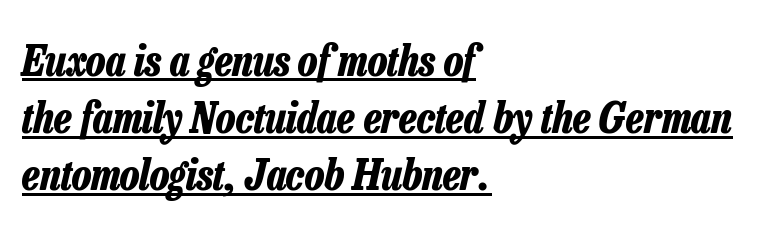
Words appear dense and cohesive because spacing is normal. In CSS terms this would be text-align: left. Yep, that's italic — everything's leaning. One glance says typical: line gaps are just what's usual.
